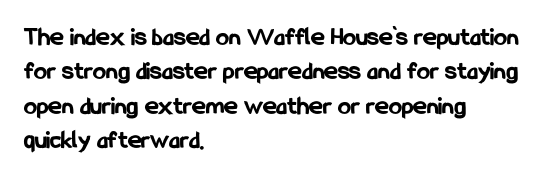
Q: Is the text bold? A: Yes.
Q: Is the text italic (slanted)? A: No, it is upright.
Q: Is the text underlined? A: No.
Q: How is the paragraph aligned? A: Left-aligned.
Q: Is the spacing between letters normal or unusually wide? A: Normal.
Q: Is the spacing between lines tight, normal or loose? A: Normal.
